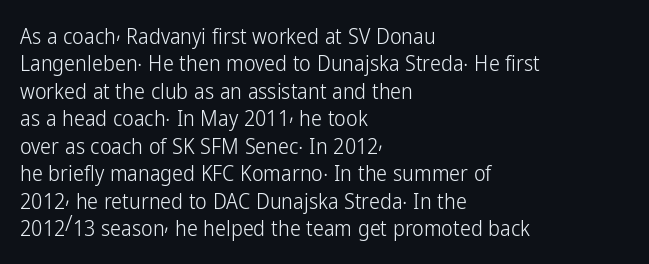
{"italic": "no", "bold": "no", "underline": "no", "align": "left", "line_spacing": "normal", "line_spacing_ratio": 1.25, "letter_spacing": "normal", "letter_spacing_em": 0.0, "glyph_px": 22}
